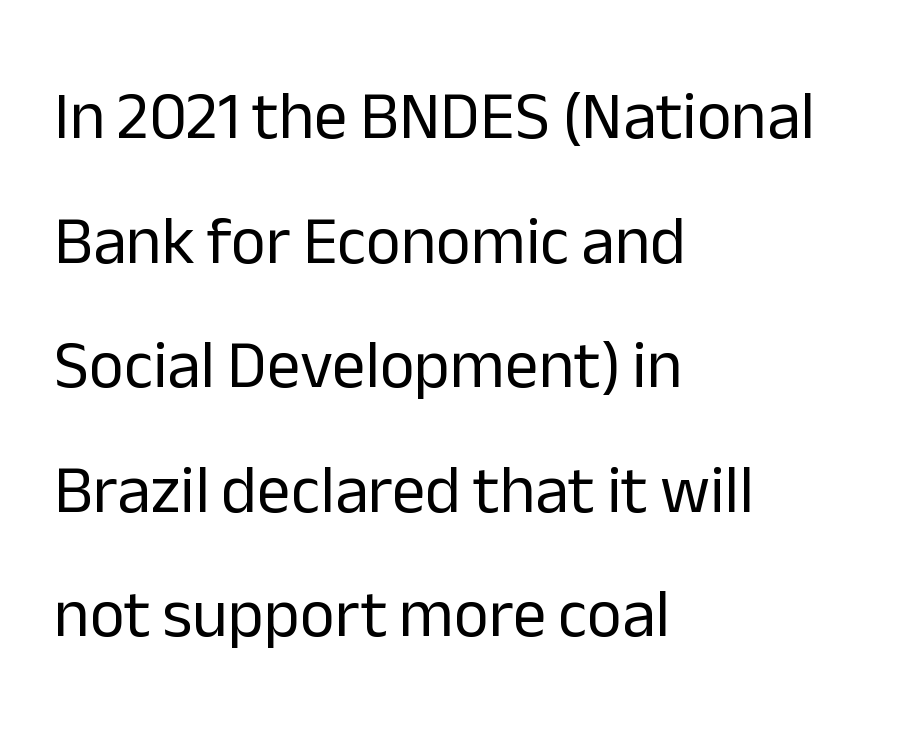
The face used here is rendered with its standard letterfit. Rendered with straight, roman letterforms. The ragged edge is on the right, which tells us the setting is flush left. The gap between lines stays unmarked. The letterforms sit at book weight or below. The type family on display is of the sans-serif kind.
